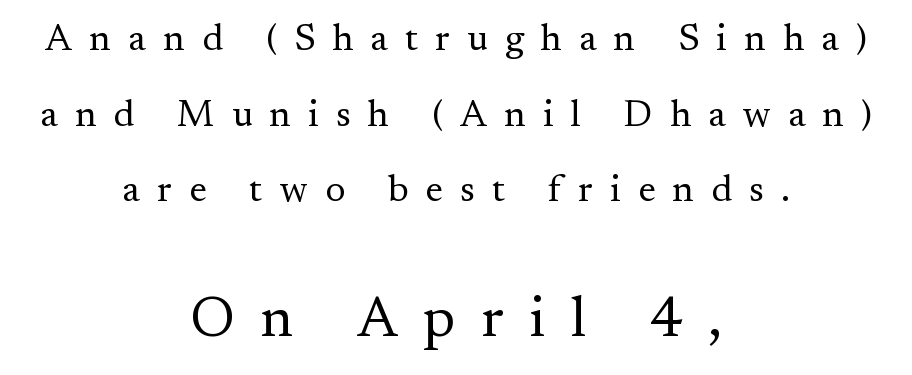
{"serif": "yes", "italic": "no", "bold": "no", "weight": "regular", "width": "normal", "stroke_contrast": "medium", "x_height": "small", "monospaced": "no", "underline": "no", "align": "center", "line_spacing": "loose", "line_spacing_ratio": 1.99, "letter_spacing": "wide", "letter_spacing_em": 0.45, "larger_block": "second", "size_ratio": 1.5, "glyph_px": 57}
